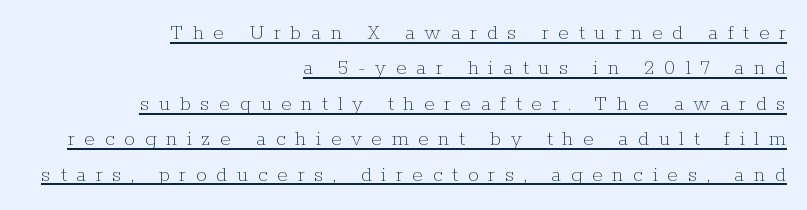
The image shows 22 px text type, upright; set right-aligned, normal line spacing (1.61x), unusually wide letter spacing (+0.43 em), underlined.
